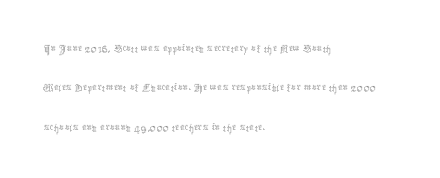
{"italic": "no", "bold": "no", "underline": "no", "align": "left", "line_spacing": "normal", "line_spacing_ratio": 1.58, "letter_spacing": "normal", "letter_spacing_em": 0.0, "glyph_px": 25}
